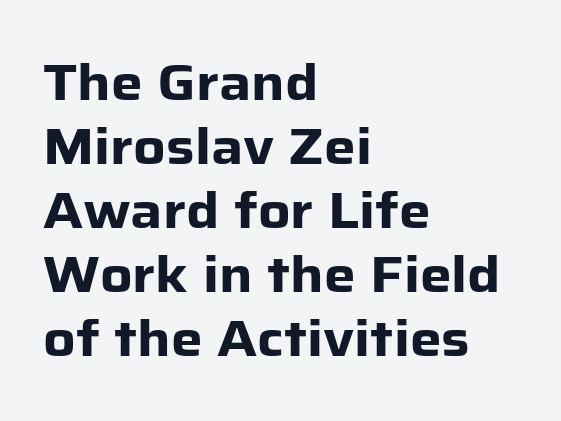
Q: Is the text bold? A: Yes.
Q: Is the text italic (slanted)? A: No, it is upright.
Q: Is the typeface a serif or a sans-serif typeface? A: Sans-serif.
Q: Is the text underlined? A: No.
Q: How is the paragraph aligned? A: Left-aligned.
Q: Is the spacing between letters normal or unusually wide? A: Normal.
Q: Is the spacing between lines tight, normal or loose? A: Normal.
Q: Width (condensed, normal, or wide)? A: Normal.
Q: Stroke contrast? A: Low.
Q: x-height? A: Medium.
Q: Monospaced? A: No.
